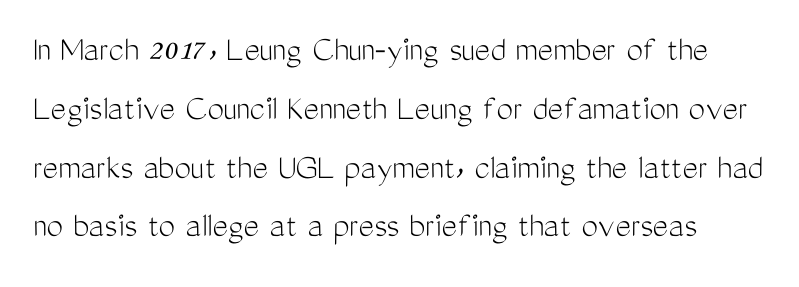
This is roman type, the default non-slanted kind. Spacing verdict: proportional, widths tailored to each character. The specimen omits any rule beneath the text block's lines. What stands out about the letter spacing? Nothing — it is the standard amount.
